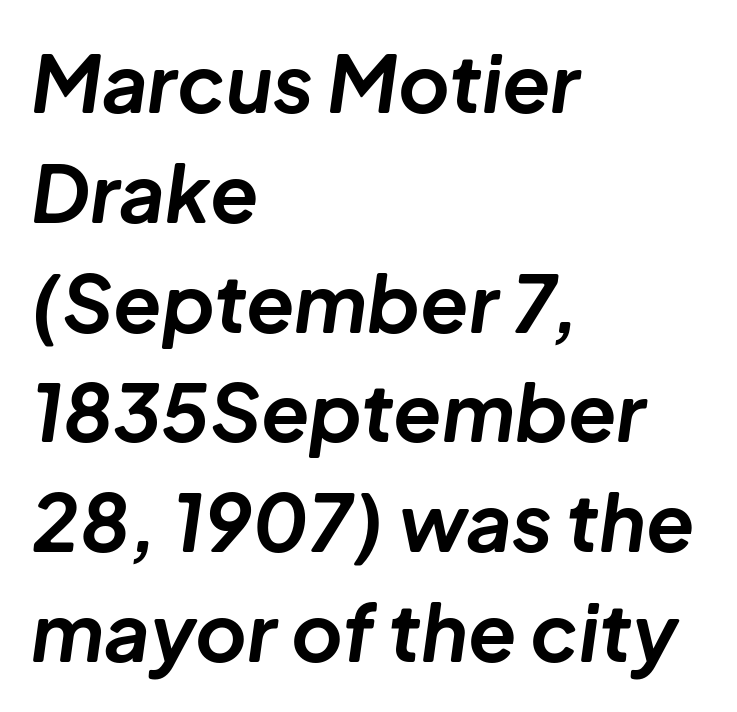
The image shows 79 px bold type, italic (leaning right); set left-aligned, normal line spacing (1.39x), normal letter spacing, not underlined; low stroke contrast and a medium x-height.
